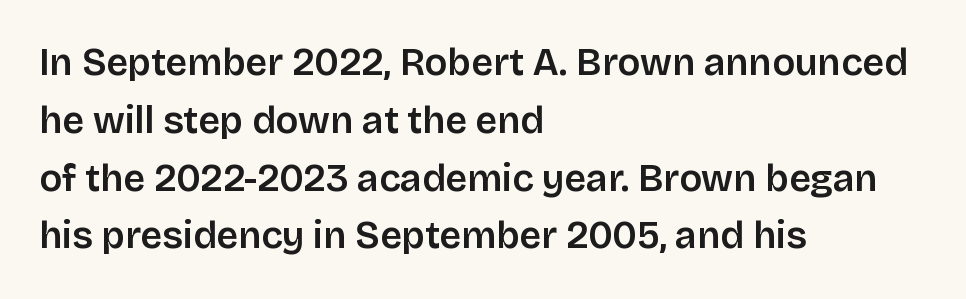
Q: Is the text italic (slanted)? A: No, it is upright.
Q: Is the typeface a serif or a sans-serif typeface? A: Sans-serif.
Q: Is the text underlined? A: No.
Q: How is the paragraph aligned? A: Left-aligned.
Q: Is the spacing between letters normal or unusually wide? A: Normal.
Q: Is the spacing between lines tight, normal or loose? A: Normal.
Q: Width (condensed, normal, or wide)? A: Normal.
Q: Stroke contrast? A: Low.
Q: x-height? A: Large.
Q: Monospaced? A: No.
